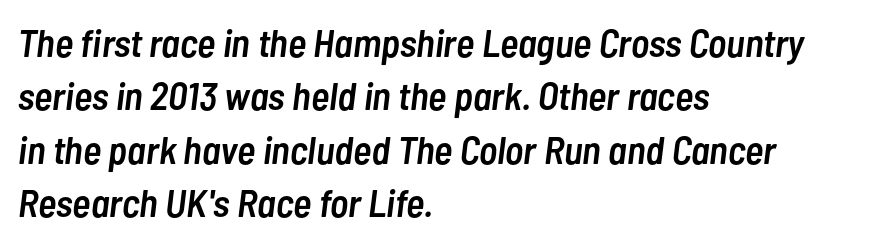
Q: Is the text bold? A: Semi-bold.
Q: Is the text italic (slanted)? A: Yes, it leans right by about 7 degrees.
Q: Is the text underlined? A: No.
Q: How is the paragraph aligned? A: Left-aligned.
Q: Is the spacing between letters normal or unusually wide? A: Normal.
Q: Is the spacing between lines tight, normal or loose? A: Normal.
Q: Width (condensed, normal, or wide)? A: Condensed.
Q: Stroke contrast? A: Low.
Q: x-height? A: Medium.
Q: Monospaced? A: No.
